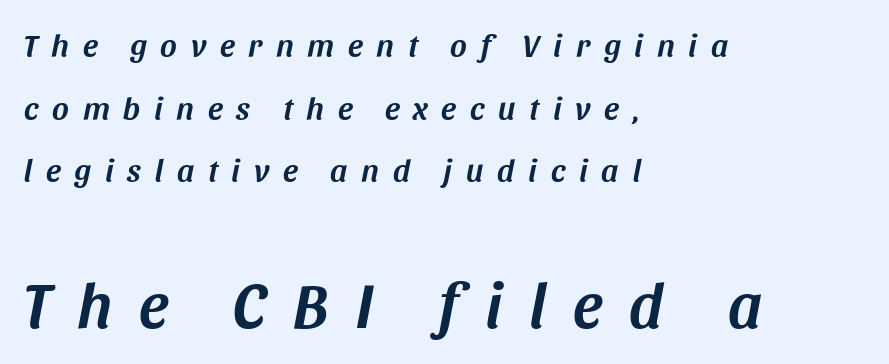
{"italic": "yes", "lean": "right", "slant_degrees": 11, "width": "normal", "stroke_contrast": "medium", "x_height": "large", "monospaced": "no", "underline": "no", "align": "left", "line_spacing": "loose", "line_spacing_ratio": 1.96, "letter_spacing": "wide", "letter_spacing_em": 0.43, "larger_block": "second", "size_ratio": 1.97, "glyph_px": 63}
